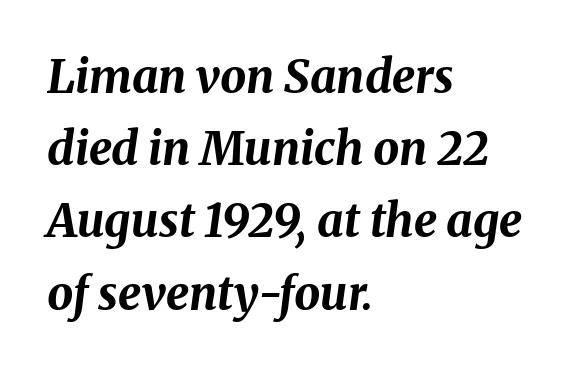
Q: Is the text bold? A: Yes.
Q: Is the text italic (slanted)? A: Yes, it leans right by about 8 degrees.
Q: Is the text underlined? A: No.
Q: How is the paragraph aligned? A: Left-aligned.
Q: Is the spacing between letters normal or unusually wide? A: Normal.
Q: Is the spacing between lines tight, normal or loose? A: Normal.
Q: Width (condensed, normal, or wide)? A: Normal.
Q: Stroke contrast? A: Medium.
Q: x-height? A: Medium.
Q: Monospaced? A: No.
